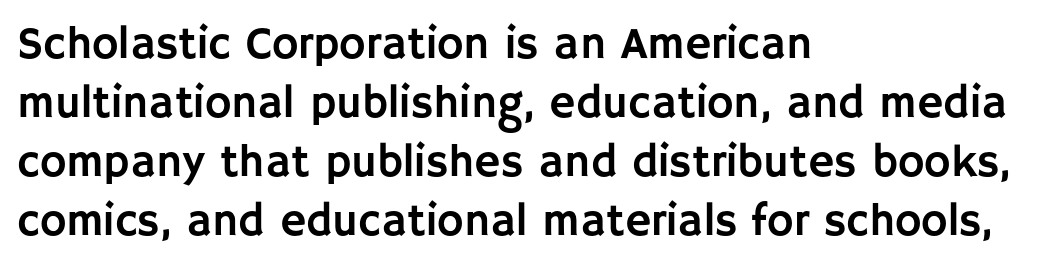
{"serif": "no", "italic": "no", "width": "normal", "stroke_contrast": "low", "x_height": "large", "monospaced": "no", "underline": "no", "align": "left", "line_spacing": "normal", "line_spacing_ratio": 1.31, "letter_spacing": "normal", "letter_spacing_em": 0.0, "glyph_px": 45}
